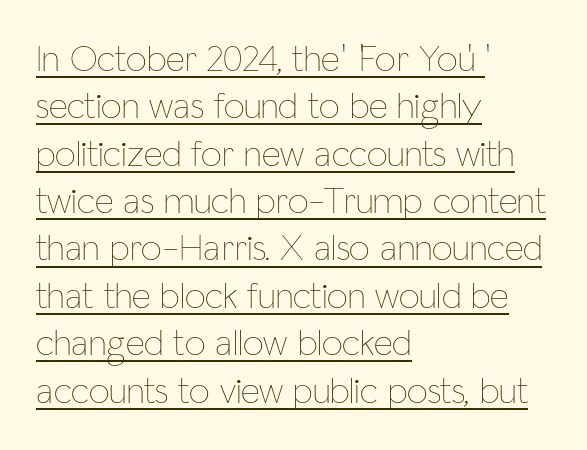
{"italic": "no", "bold": "no", "weight": "thin", "width": "condensed", "stroke_contrast": "low", "x_height": "medium", "monospaced": "no", "underline": "yes", "align": "left", "line_spacing": "normal", "line_spacing_ratio": 1.28, "letter_spacing": "normal", "letter_spacing_em": 0.0, "glyph_px": 37}
